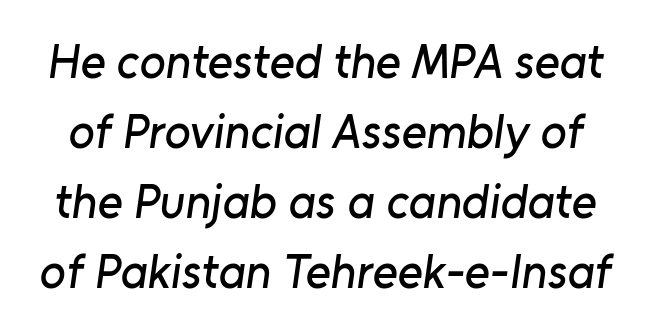
Letter spacing: default. This rendering features lettering with no underline. Looks like regular typesetting: each glyph gets only the width it needs. In terms of letterform style, serifs are entirely absent. One glance says typical: line gaps are just what's usual.
